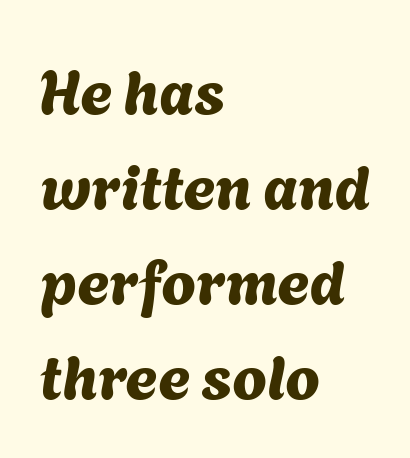
{"serif": "no", "width": "normal", "stroke_contrast": "medium", "x_height": "medium", "monospaced": "no", "underline": "no", "align": "left", "line_spacing": "normal", "line_spacing_ratio": 1.53, "letter_spacing": "normal", "letter_spacing_em": 0.0, "glyph_px": 62}
